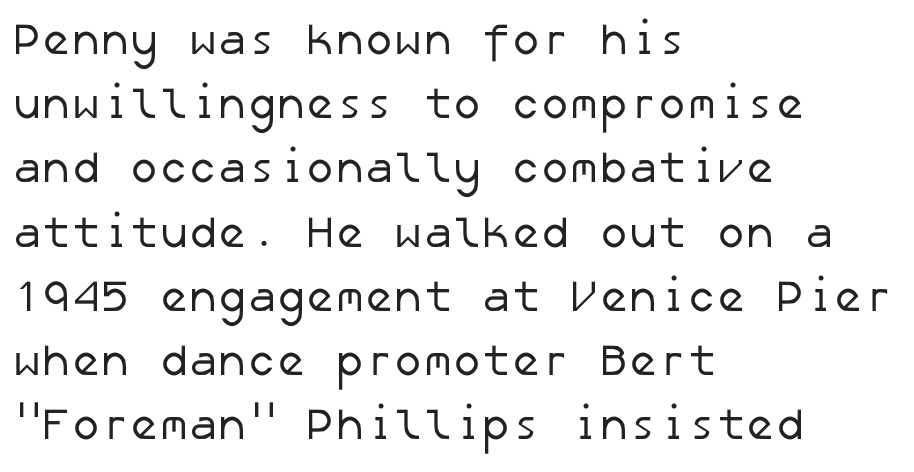
The image shows 44 px regular-weight sans-serif type; set left-aligned, normal line spacing (1.46x), normal letter spacing, not underlined; low stroke contrast and a medium x-height.
